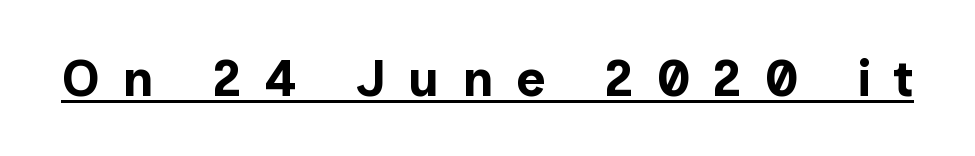
The image shows 51 px bold sans-serif type, upright; set unusually wide letter spacing (+0.43 em), underlined; low stroke contrast and a medium x-height.
